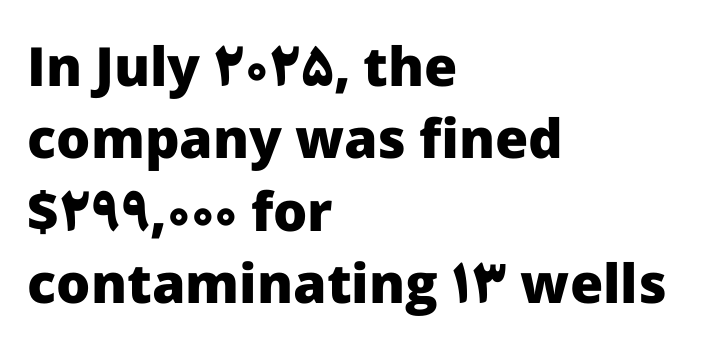
{"serif": "no", "italic": "no", "bold": "yes", "weight": "heavy", "width": "normal", "stroke_contrast": "low", "x_height": "medium", "monospaced": "no", "underline": "no", "align": "left", "line_spacing": "normal", "line_spacing_ratio": 1.34, "letter_spacing": "normal", "letter_spacing_em": 0.0, "glyph_px": 54}
